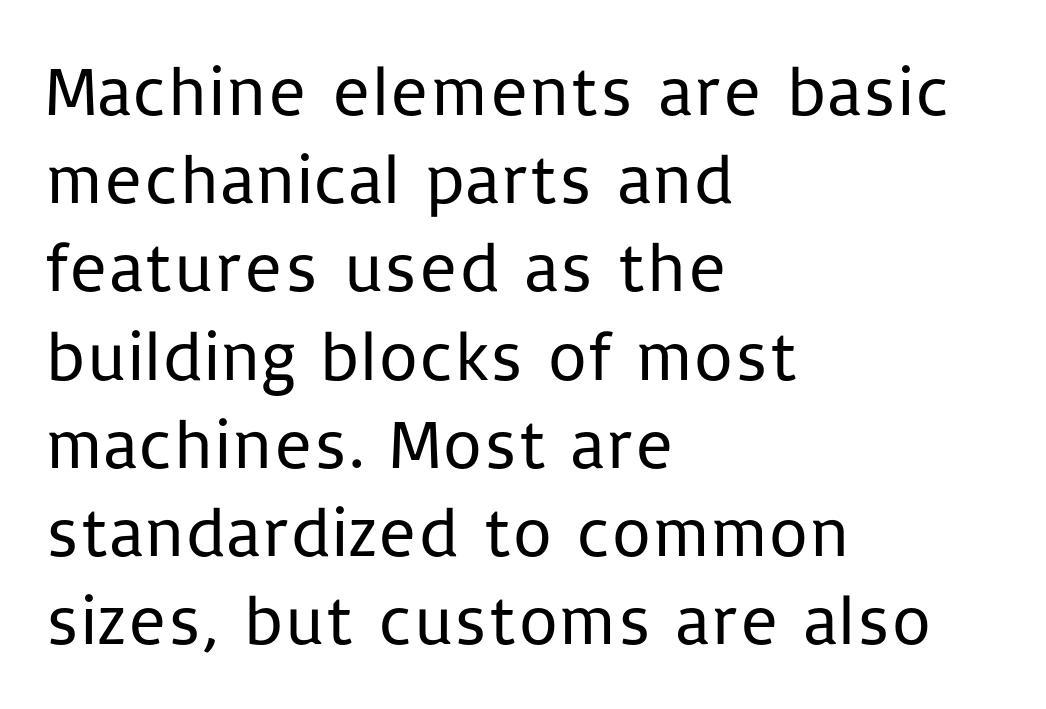
The image shows 70 px regular-weight sans-serif type, upright; set left-aligned, normal line spacing (1.26x), normal letter spacing, not underlined; low stroke contrast and a medium x-height.
